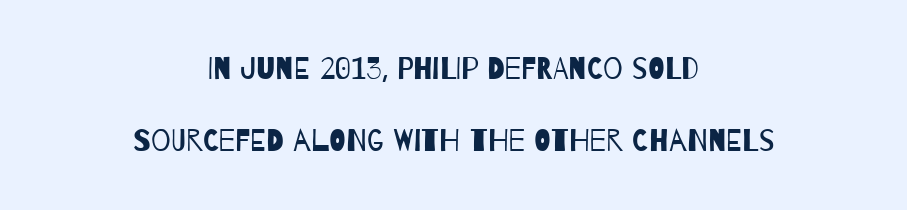
The image shows 31 px regular-weight, condensed sans-serif type; set centered, loose line spacing (2.31x), normal letter spacing, not underlined; low stroke contrast and a large x-height.
